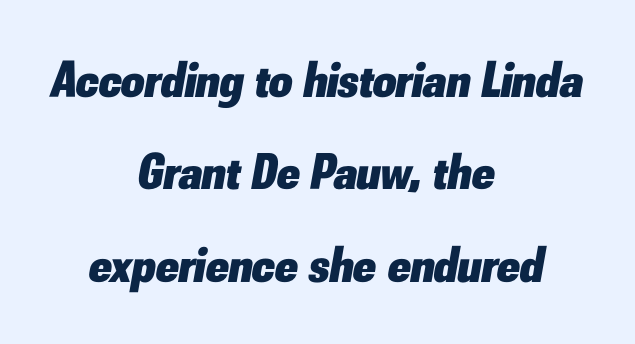
The image shows 51 px heavy type, italic (leaning right); set centered, line spacing 1.81x, normal letter spacing, not underlined; low stroke contrast and a small x-height.
